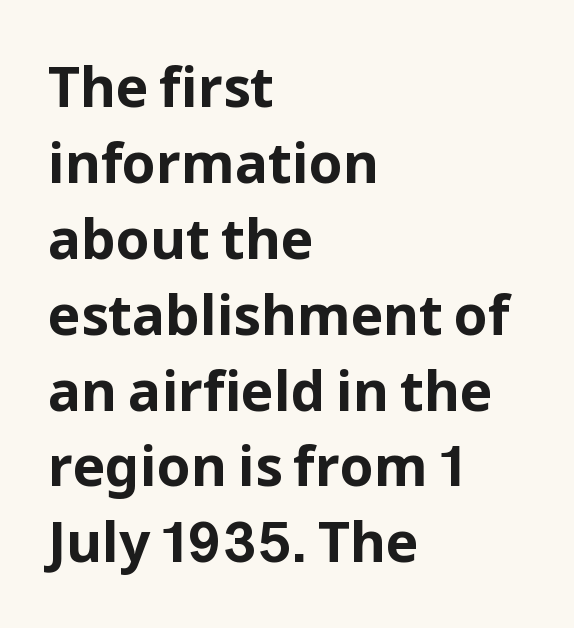
The image shows 55 px bold sans-serif type, upright; set left-aligned, normal line spacing (1.38x), normal letter spacing, not underlined; low stroke contrast and a medium x-height.
